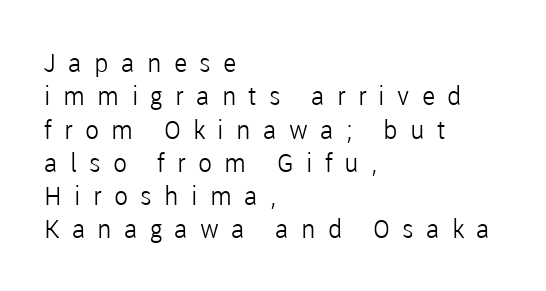
Unmarked baselines from the first word to the last. Style check: upright. The characters are drawn with everyday or finer stroke widths. Observe the wide spacing: letters keep a clear distance from each other.
